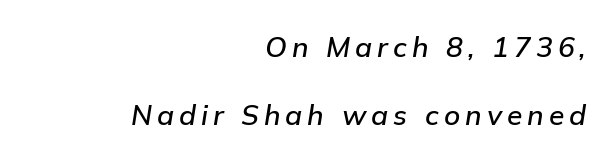
The image shows 28 px semibold type, italic (leaning right); set right-aligned, loose line spacing (2.42x), not underlined; low stroke contrast and a medium x-height.
